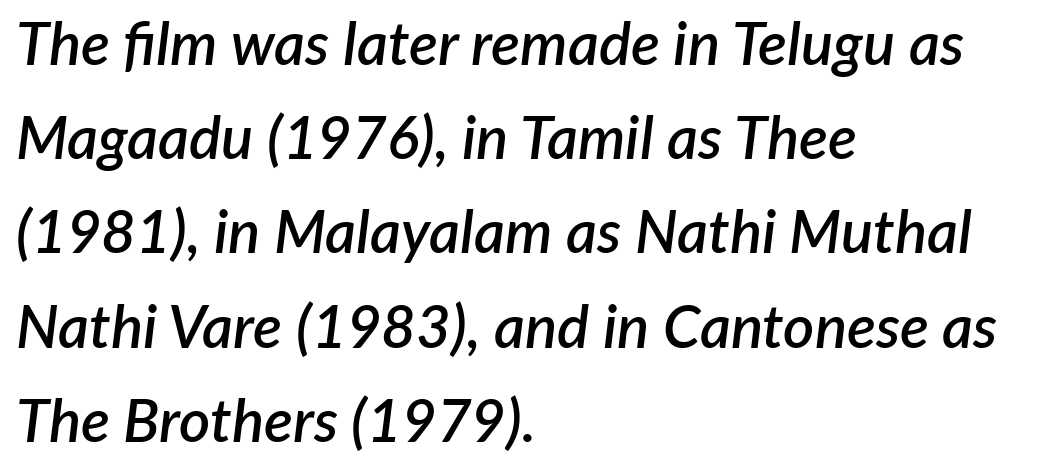
Q: Is the text bold? A: Semi-bold.
Q: Is the text italic (slanted)? A: Yes, it leans right by about 7 degrees.
Q: Is the text underlined? A: No.
Q: How is the paragraph aligned? A: Left-aligned.
Q: Is the spacing between letters normal or unusually wide? A: Normal.
Q: Is the spacing between lines tight, normal or loose? A: Normal.
Q: Width (condensed, normal, or wide)? A: Normal.
Q: Stroke contrast? A: Low.
Q: x-height? A: Medium.
Q: Monospaced? A: No.
